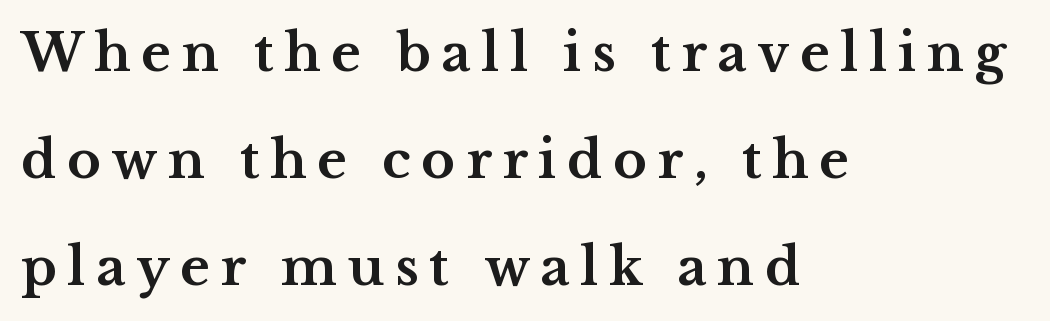
Q: Is the text bold? A: Yes.
Q: Is the text italic (slanted)? A: No, it is upright.
Q: Is the typeface a serif or a sans-serif typeface? A: Serif.
Q: Is the text underlined? A: No.
Q: How is the paragraph aligned? A: Left-aligned.
Q: Is the spacing between letters normal or unusually wide? A: Unusually wide.
Q: Is the spacing between lines tight, normal or loose? A: Loose.
Q: Width (condensed, normal, or wide)? A: Wide.
Q: Stroke contrast? A: Medium.
Q: x-height? A: Medium.
Q: Monospaced? A: No.
